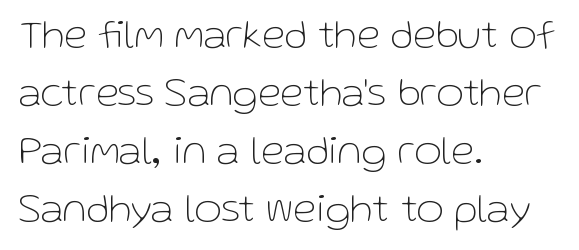
The image shows 42 px thin sans-serif type, upright; set left-aligned, normal line spacing (1.38x), normal letter spacing, not underlined; low stroke contrast and a medium x-height.
